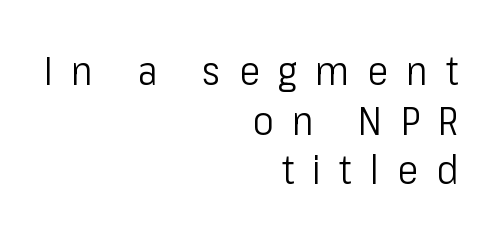
{"serif": "no", "italic": "no", "bold": "no", "weight": "light", "width": "condensed", "stroke_contrast": "low", "x_height": "medium", "monospaced": "no", "underline": "no", "align": "right", "line_spacing_ratio": 1.24, "letter_spacing": "wide", "letter_spacing_em": 0.45, "glyph_px": 40}
